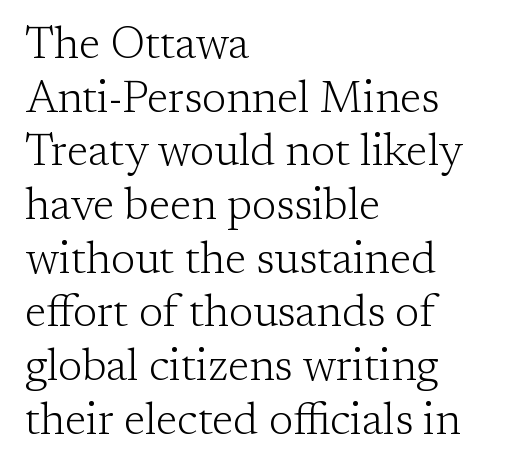
The image shows 44 px light serif type, upright; set left-aligned, line spacing 1.22x, normal letter spacing, not underlined; low stroke contrast and a medium x-height.
